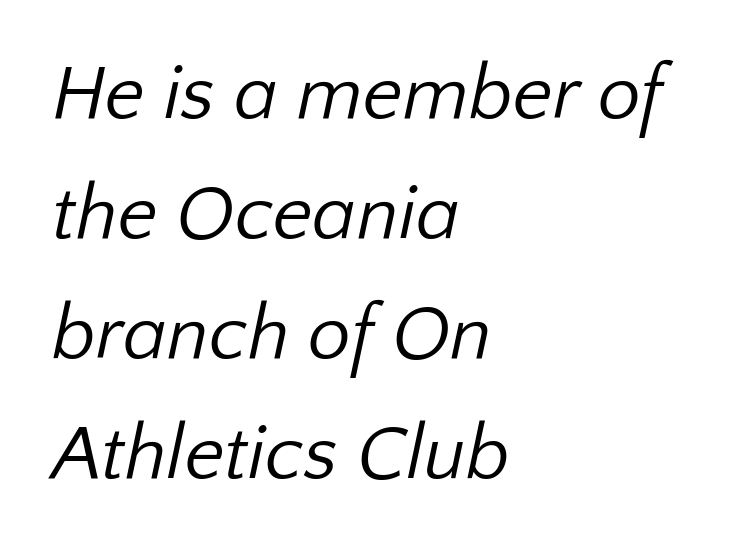
Q: Is the text bold? A: No.
Q: Is the typeface a serif or a sans-serif typeface? A: Sans-serif.
Q: Is the text underlined? A: No.
Q: How is the paragraph aligned? A: Left-aligned.
Q: Is the spacing between letters normal or unusually wide? A: Normal.
Q: Is the spacing between lines tight, normal or loose? A: Normal.
Q: Width (condensed, normal, or wide)? A: Normal.
Q: Stroke contrast? A: Low.
Q: x-height? A: Medium.
Q: Monospaced? A: No.
